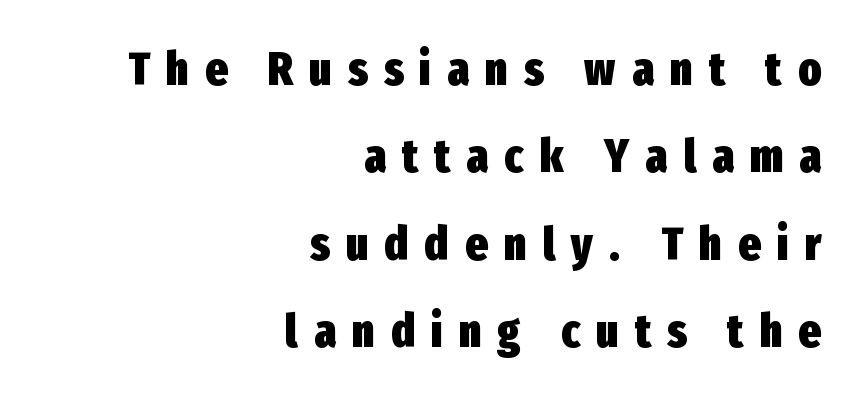
Q: Is the text bold? A: Yes.
Q: Is the text italic (slanted)? A: No, it is upright.
Q: Is the typeface a serif or a sans-serif typeface? A: Sans-serif.
Q: Is the text underlined? A: No.
Q: How is the paragraph aligned? A: Right-aligned.
Q: Is the spacing between letters normal or unusually wide? A: Unusually wide.
Q: Width (condensed, normal, or wide)? A: Condensed.
Q: Stroke contrast? A: Low.
Q: x-height? A: Medium.
Q: Monospaced? A: No.
